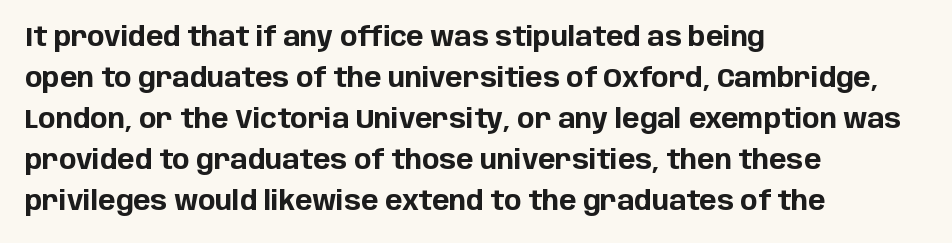
Standard letterfit; no display-style spreading of the glyphs. Compared with typical paragraphs, the rows here are spaced about the same. A bare baseline throughout the passage. Every stem runs plumb, perpendicular to the baseline. The typesetter chose a ragged-right arrangement here. The font is running at its bold setting.
